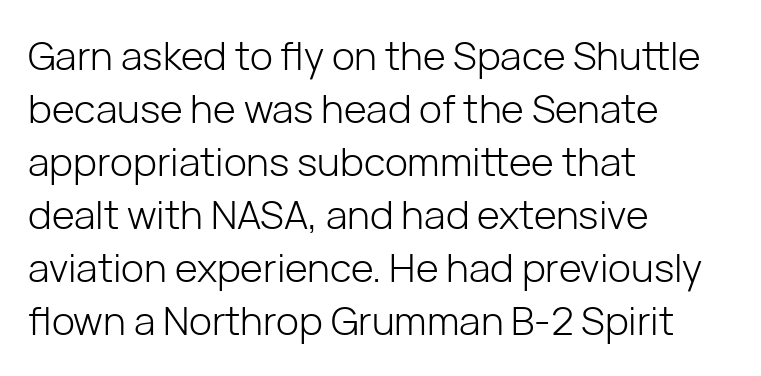
{"serif": "no", "italic": "no", "bold": "no", "weight": "light", "width": "normal", "stroke_contrast": "low", "x_height": "medium", "monospaced": "no", "underline": "no", "align": "left", "line_spacing": "normal", "line_spacing_ratio": 1.36, "letter_spacing": "normal", "letter_spacing_em": 0.0, "glyph_px": 39}
